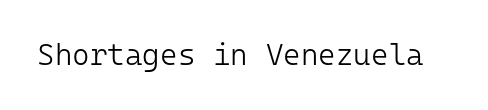
Q: Is the text bold? A: No.
Q: Is the text italic (slanted)? A: No, it is upright.
Q: Is the typeface a serif or a sans-serif typeface? A: Sans-serif.
Q: Is the text underlined? A: No.
Q: Is the spacing between letters normal or unusually wide? A: Normal.
Q: Width (condensed, normal, or wide)? A: Normal.
Q: Stroke contrast? A: Low.
Q: x-height? A: Medium.
Q: Monospaced? A: Yes.
